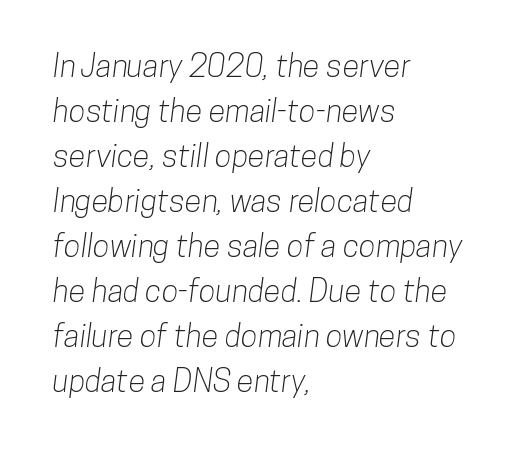
The image shows 31 px condensed sans-serif type; set left-aligned, normal line spacing (1.45x), normal letter spacing, not underlined; low stroke contrast and a medium x-height.
